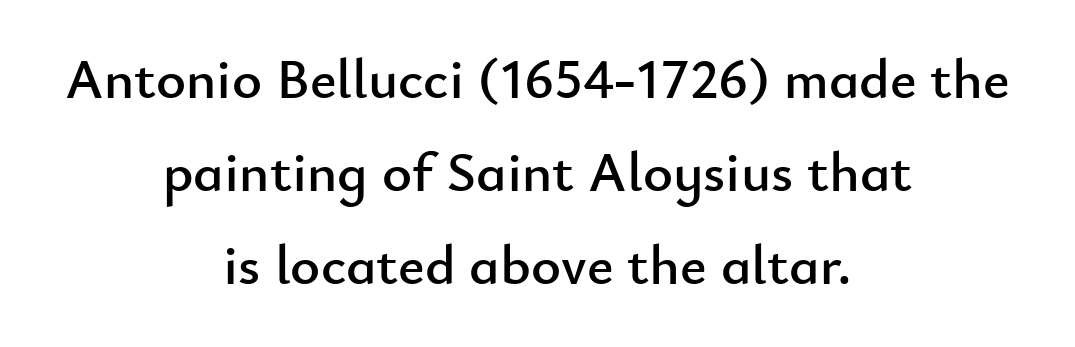
A typesetter would mark this as roman, not italic. Baseline-to-baseline distance is the conventional proportion of letter height. Does the copy run flush right? No — it is centered line by line. Think of a printed novel: that variable character pitch is what you see here.
